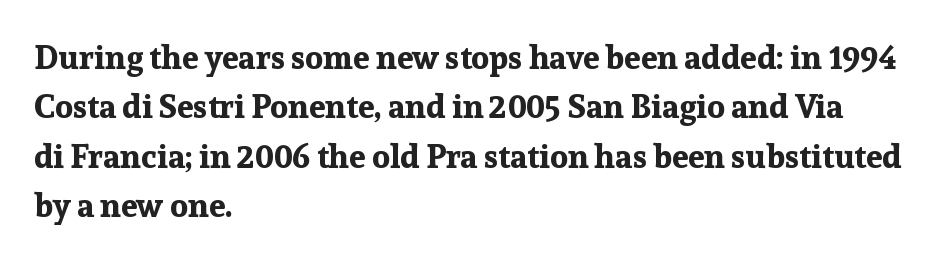
Q: Is the text bold? A: Yes.
Q: Is the text italic (slanted)? A: No, it is upright.
Q: Is the typeface a serif or a sans-serif typeface? A: Serif.
Q: Is the text underlined? A: No.
Q: How is the paragraph aligned? A: Left-aligned.
Q: Is the spacing between letters normal or unusually wide? A: Normal.
Q: Is the spacing between lines tight, normal or loose? A: Normal.
Q: Width (condensed, normal, or wide)? A: Normal.
Q: Stroke contrast? A: Low.
Q: x-height? A: Medium.
Q: Monospaced? A: No.
